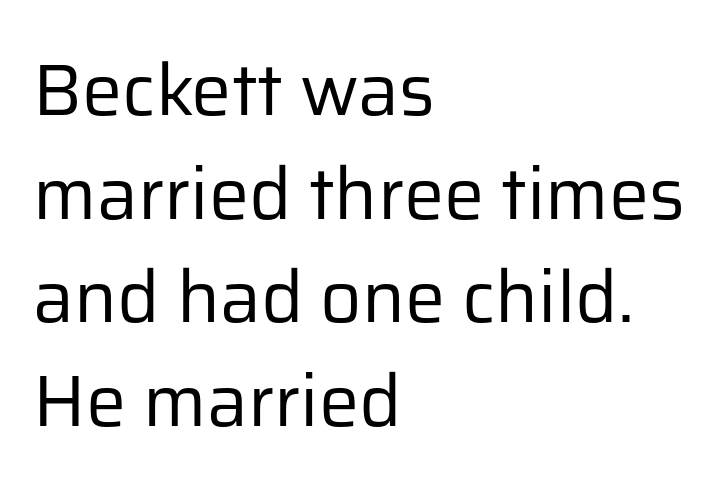
This sample uses an upright cut, with every glyph sitting square on the baseline. The weight tops out at a normal text grade. The passage shown is typed in a proportional face where columns would drift. One glance says typical: line gaps are just what's usual. A sans-serif font was chosen for this passage. Quick note: underline off.
